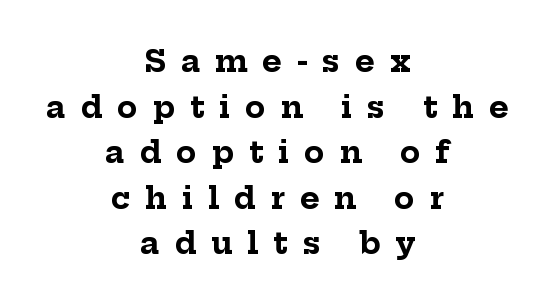
The image shows 30 px bold serif type, upright; set centered, normal line spacing (1.52x), unusually wide letter spacing (+0.49 em), not underlined; low stroke contrast and a medium x-height.
